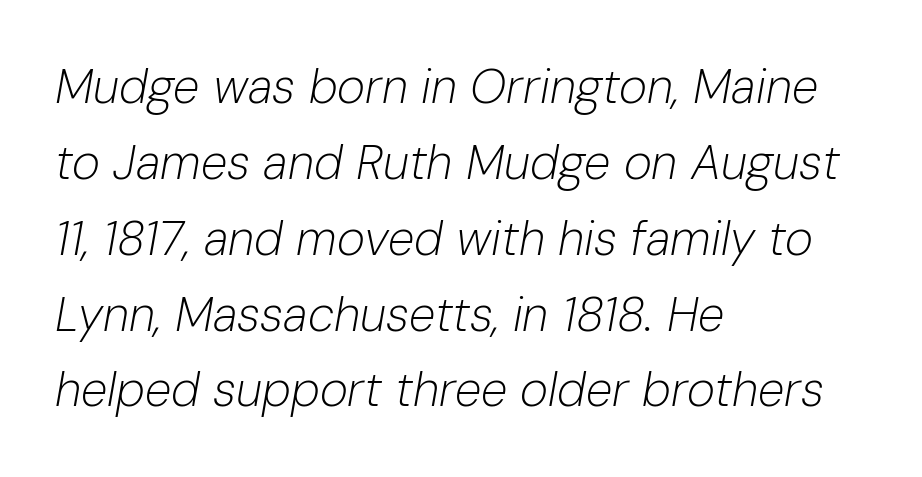
Q: Is the text bold? A: No.
Q: Is the text italic (slanted)? A: Yes, it leans right by about 10 degrees.
Q: Is the text underlined? A: No.
Q: How is the paragraph aligned? A: Left-aligned.
Q: Is the spacing between letters normal or unusually wide? A: Normal.
Q: Is the spacing between lines tight, normal or loose? A: Normal.
Q: Width (condensed, normal, or wide)? A: Normal.
Q: Stroke contrast? A: Low.
Q: x-height? A: Medium.
Q: Monospaced? A: No.
